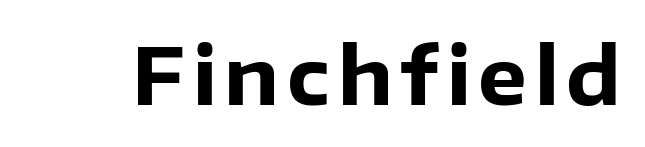
The image shows 78 px heavy sans-serif type, upright; set not underlined; low stroke contrast and a medium x-height.
